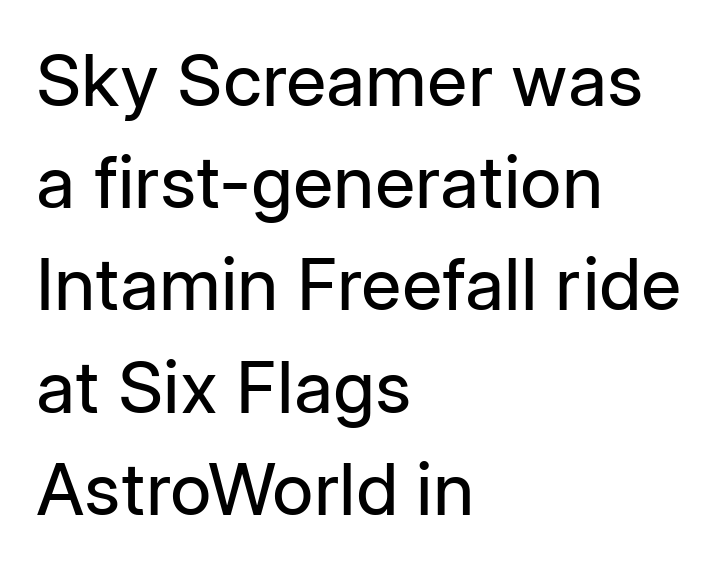
{"serif": "no", "italic": "no", "bold": "no", "weight": "regular", "width": "normal", "stroke_contrast": "low", "x_height": "medium", "monospaced": "no", "underline": "no", "align": "left", "line_spacing": "normal", "line_spacing_ratio": 1.42, "letter_spacing": "normal", "letter_spacing_em": 0.0, "glyph_px": 72}
